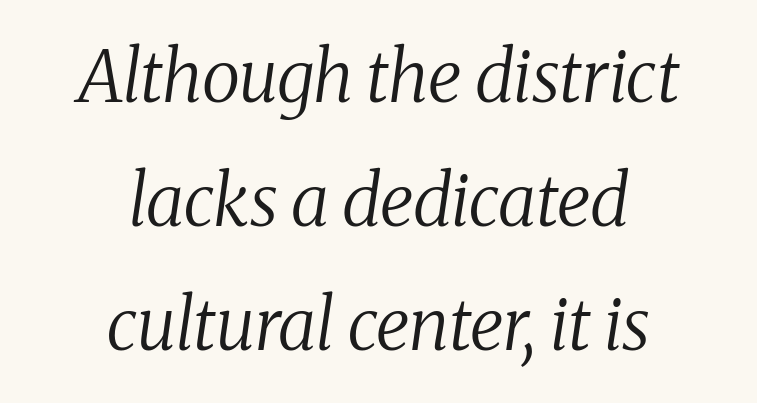
Only glyphs here, with clear space below each row. What stands out about the letter spacing? Nothing — it is the standard amount. Vertical stems look standard width or narrower in stroke. Letterform terminals end in serifs throughout the passage. The whitespace from short lines is split evenly between both sides.
